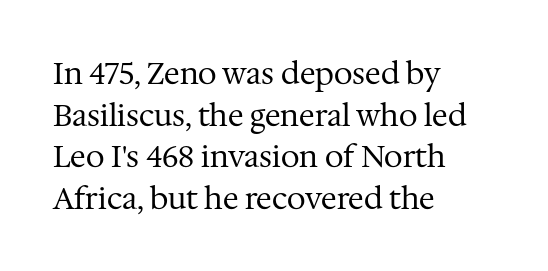
Regular leading. The rendering uses natural spacing where letterforms have individual widths. The font family rendered here belongs to the serif group. Letters rest on an invisible, unmarked baseline. Heft: none added — not bold. Italic? Not at all — the glyphs are vertical.
